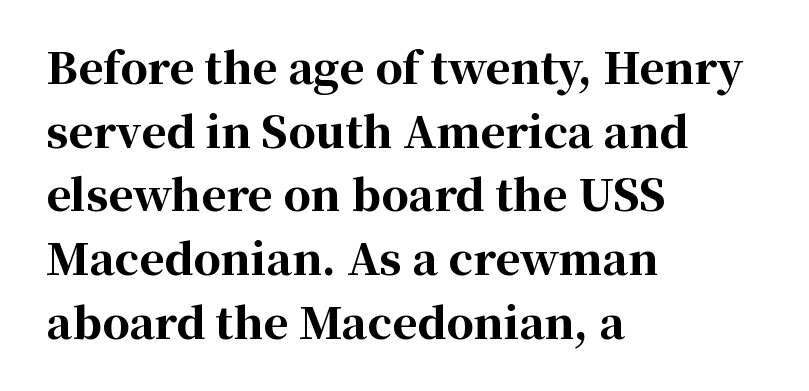
Italic? Not at all — the glyphs are vertical. The text block is weighted toward the left margin, trailing off unevenly rightward. The font family rendered here belongs to the serif group. Look at the tracking — it's just the regular setting, nothing added.
